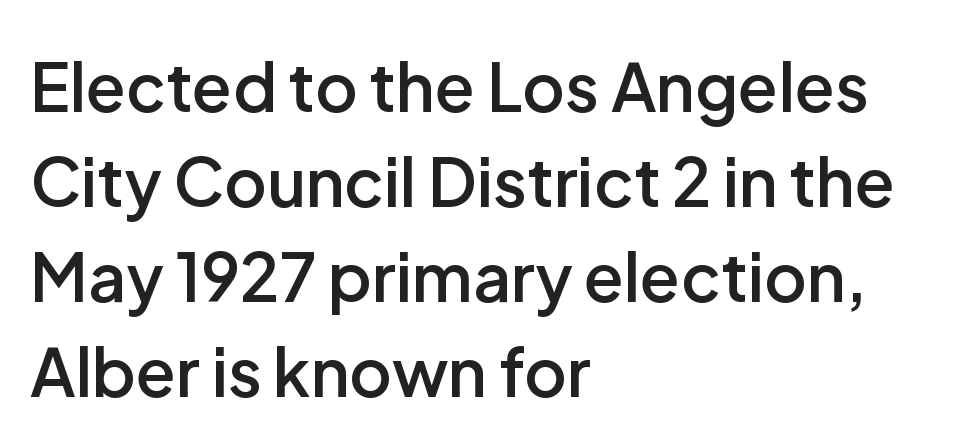
{"serif": "no", "italic": "no", "bold": "semi", "weight": "semibold", "width": "normal", "stroke_contrast": "low", "x_height": "medium", "monospaced": "no", "underline": "no", "align": "left", "line_spacing": "normal", "line_spacing_ratio": 1.44, "letter_spacing": "normal", "letter_spacing_em": 0.0, "glyph_px": 66}
